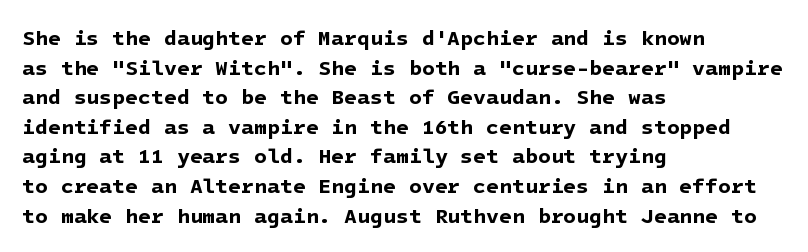
The image shows 21 px bold type; set left-aligned, normal line spacing (1.41x), normal letter spacing, not underlined.
